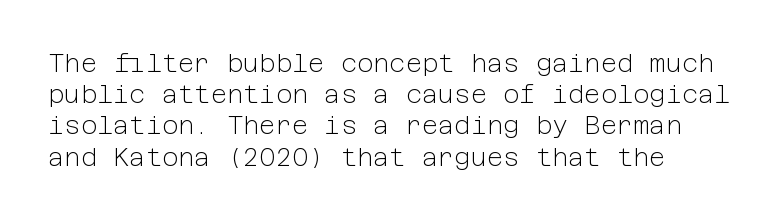
Look at the tracking — it's just the regular setting, nothing added. This is roman type, the default non-slanted kind. The face looks like a standard text weight, possibly lighter. Rule under the text: the space is simply empty.
